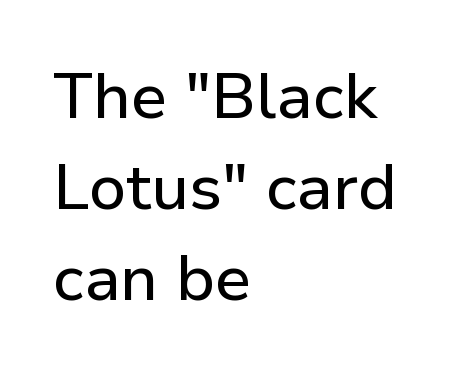
Teacher's note: observe the even left margin — that is flush-left alignment. Does extra space separate the letters? No, they use regular spacing. Do the letters lean? They stand straight. Baseline-to-baseline distance is the conventional proportion of letter height. I'd call this a sans setting — the letters go barefoot.
